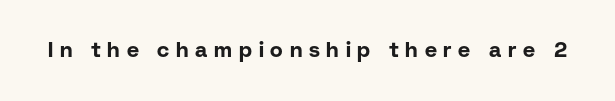
The image shows 21 px bold type, upright; set unusually wide letter spacing (+0.32 em), not underlined.
